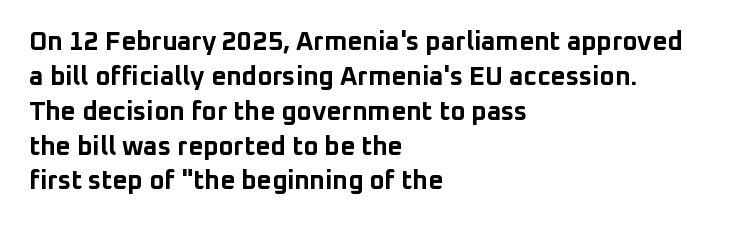
The baseline area is clear. The lines in this sample share a left origin and differ only in where they stop. The type is set solid horizontally, with unmodified tracking. Compared with typical paragraphs, the rows here are spaced about the same. Thick stems and heavy bowls — unmistakably bold. Ascenders rise straight up at ninety degrees.
